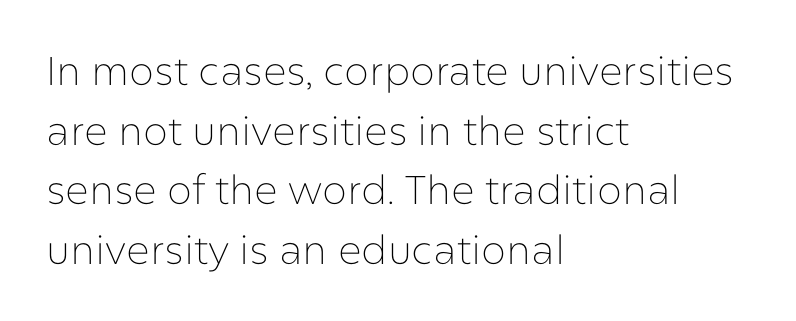
{"serif": "no", "italic": "no", "bold": "no", "weight": "thin", "width": "normal", "stroke_contrast": "low", "x_height": "medium", "monospaced": "no", "underline": "no", "align": "left", "line_spacing": "normal", "line_spacing_ratio": 1.49, "letter_spacing": "normal", "letter_spacing_em": 0.0, "glyph_px": 40}
